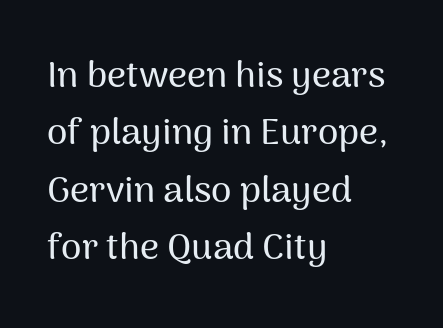
Q: Is the text italic (slanted)? A: No, it is upright.
Q: Is the typeface a serif or a sans-serif typeface? A: Sans-serif.
Q: Is the text underlined? A: No.
Q: How is the paragraph aligned? A: Left-aligned.
Q: Is the spacing between letters normal or unusually wide? A: Normal.
Q: Is the spacing between lines tight, normal or loose? A: Normal.
Q: Width (condensed, normal, or wide)? A: Normal.
Q: Stroke contrast? A: Medium.
Q: x-height? A: Medium.
Q: Monospaced? A: No.
